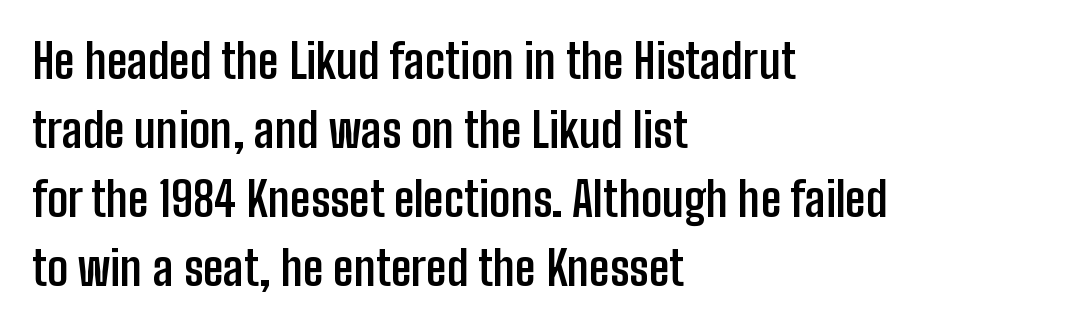
{"serif": "no", "italic": "no", "bold": "yes", "weight": "semibold", "width": "condensed", "stroke_contrast": "low", "x_height": "medium", "monospaced": "no", "underline": "no", "align": "left", "line_spacing": "normal", "line_spacing_ratio": 1.47, "letter_spacing": "normal", "letter_spacing_em": 0.0, "glyph_px": 47}
